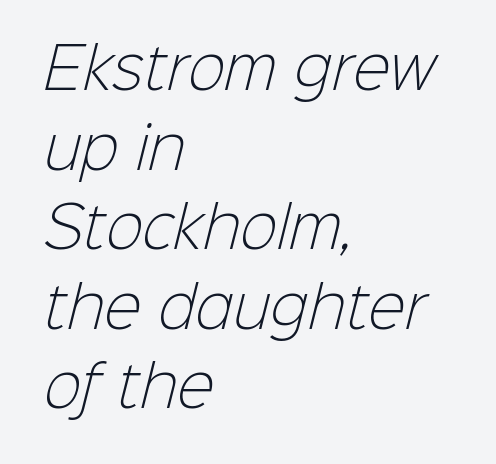
This sample keeps an unexceptional amount of space between lines. The face used here is proportionally spaced, like ordinary book or web type. Has an underline been added? It has not. Letter spacing: default. What kind of face is this? One without serifs — a sans. Compared with a centered layout, this one pins lines to the left instead.
